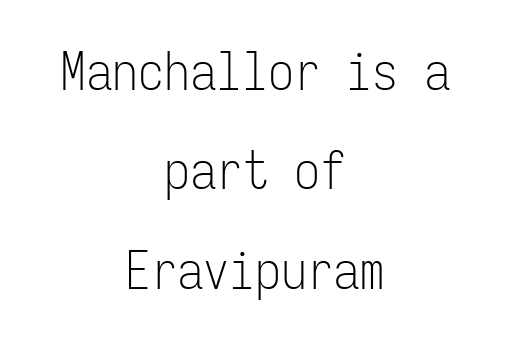
The image shows 52 px light, condensed sans-serif type, upright, monospaced; set centered, loose line spacing (1.91x), normal letter spacing, not underlined; low stroke contrast and a medium x-height.
